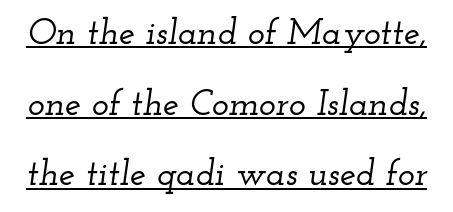
The image shows 36 px wide serif type, italic (leaning right); set loose line spacing (1.96x), normal letter spacing, underlined; low stroke contrast and a small x-height.
